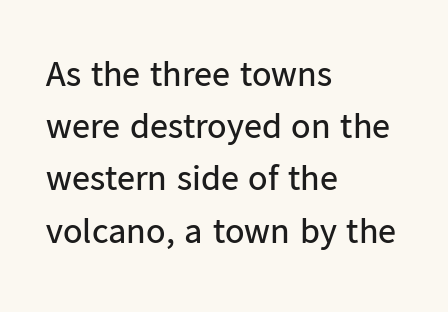
Descenders are the only things crossing below the line. A normal amount of white space separates one row of letters from the next. Ascenders rise straight up at ninety degrees. The compositor pushed each line to the left boundary. Stems here are at most as thick as an everyday book face.
